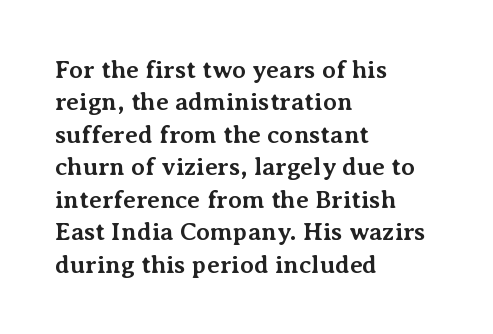
The image shows 25 px bold type, upright; set left-aligned, normal line spacing (1.3x), normal letter spacing, not underlined.
